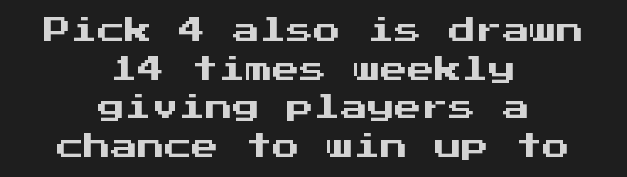
The image shows 27 px text type, upright; set centered, normal line spacing (1.43x), normal letter spacing, not underlined.
